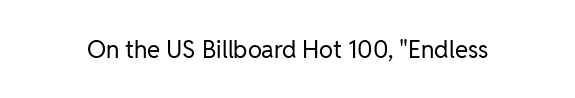
{"italic": "no", "bold": "no", "underline": "no", "letter_spacing": "normal", "letter_spacing_em": 0.0, "glyph_px": 24}
